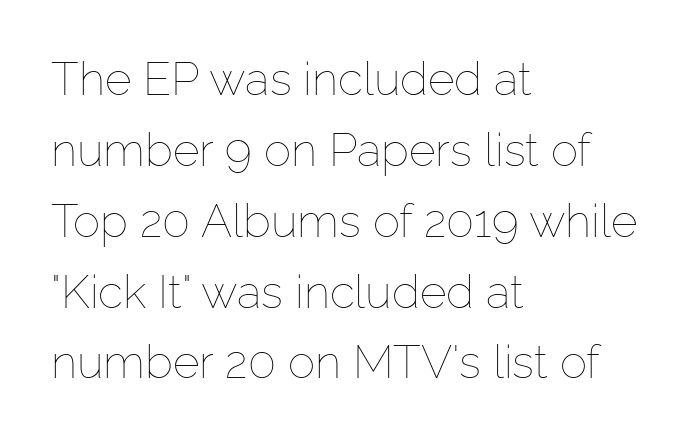
The image shows 46 px thin type, upright; set left-aligned, normal line spacing (1.54x), normal letter spacing, not underlined; low stroke contrast and a medium x-height.
